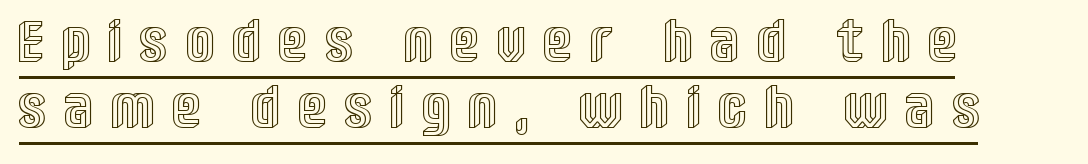
The passage shown has open, widely tracked lettering throughout. Each letter keeps its own natural width here, so spacing adapts to shape. The letters stand upright; this is a roman face. Summary of vertical rhythm: compact, with narrow interline spacing. A typographer would call this underscored text.
